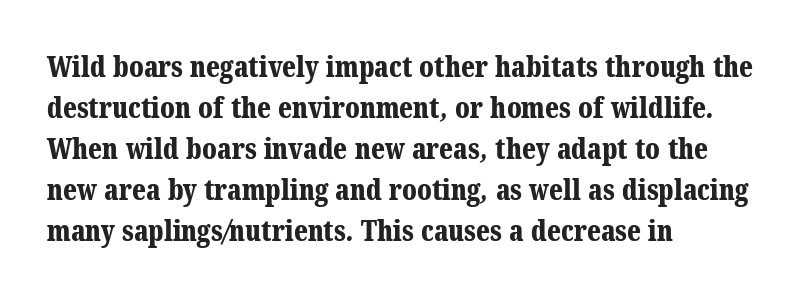
Has an underline been added? It has not. Heavy, bold letterforms. The vertical gap from one line to the next is medium. You could not count columns in this text — the font is proportionally spaced. Serif or sans? Serif — the stroke terminals have little feet.
